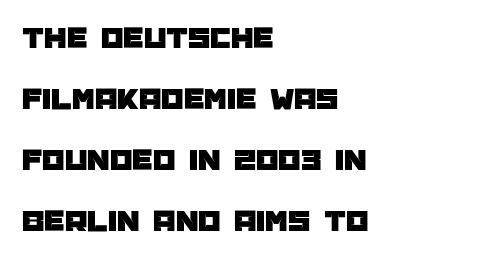
The image shows 32 px sans-serif type, upright; set left-aligned, loose line spacing (1.91x), normal letter spacing, not underlined; low stroke contrast and a large x-height.
